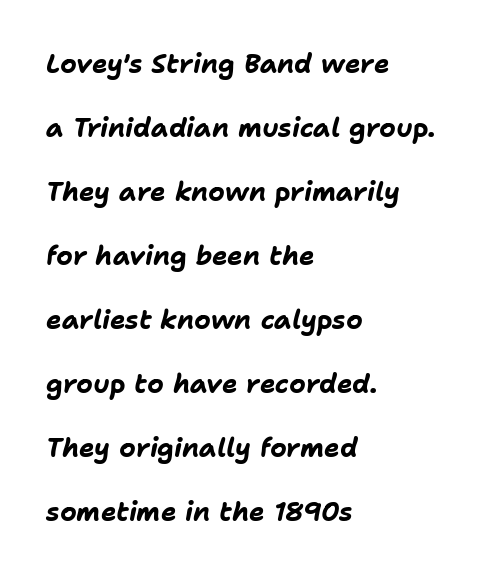
{"italic": "yes", "lean": "right", "slant_degrees": 11, "bold": "yes", "underline": "no", "align": "left", "line_spacing": "loose", "line_spacing_ratio": 2.46, "letter_spacing": "normal", "letter_spacing_em": 0.0, "glyph_px": 26}
